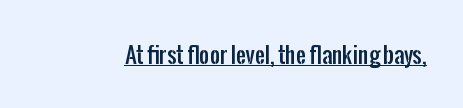
Compared with typical body copy, the letter spacing here is the same. Honestly, the underline is the first thing you notice here. No italicization has been applied; the sample stays upright.
